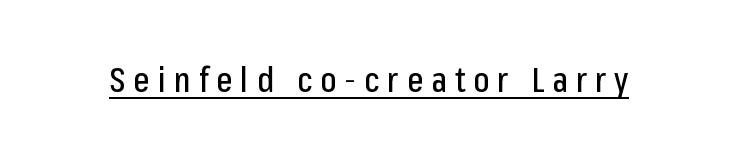
The image shows 34 px condensed sans-serif type, upright; set unusually wide letter spacing (+0.24 em), underlined; low stroke contrast and a medium x-height.
